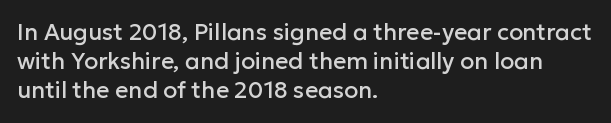
Interline gaps are of average width in this sample. Short note: letters normally spaced. Posture: vertical. The strip under each line holds only bare page. Which margin do the lines hug? The left one — the right edge is uneven.
